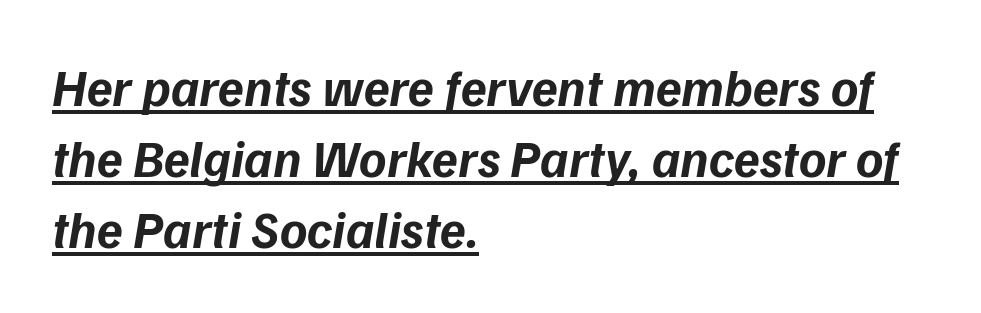
{"serif": "no", "bold": "yes", "weight": "bold", "width": "normal", "stroke_contrast": "low", "x_height": "medium", "monospaced": "no", "underline": "yes", "align": "left", "line_spacing": "normal", "line_spacing_ratio": 1.37, "letter_spacing": "normal", "letter_spacing_em": 0.0, "glyph_px": 52}
